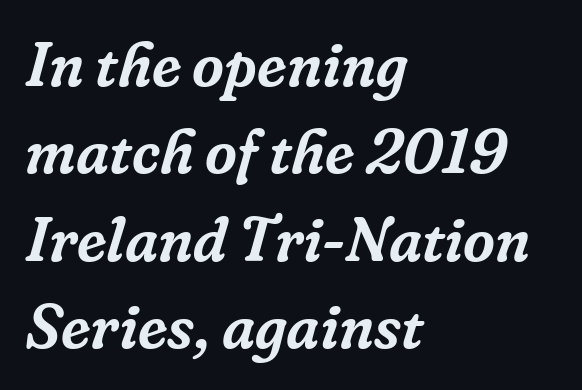
The image shows 62 px serif type, italic (leaning right); set left-aligned, normal line spacing (1.41x), normal letter spacing, not underlined; low stroke contrast and a medium x-height.
